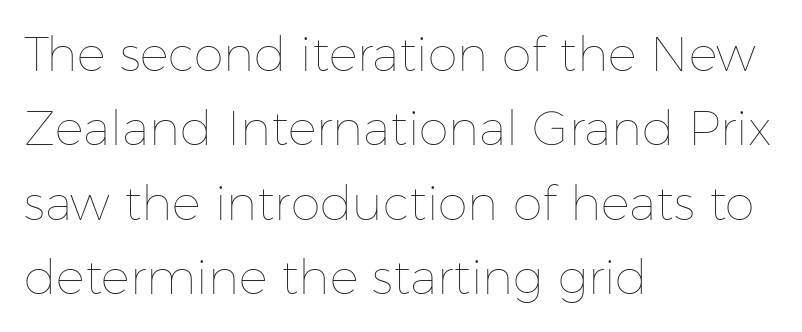
The image shows 48 px thin type, upright; set left-aligned, normal line spacing (1.55x), normal letter spacing, not underlined; low stroke contrast and a medium x-height.
